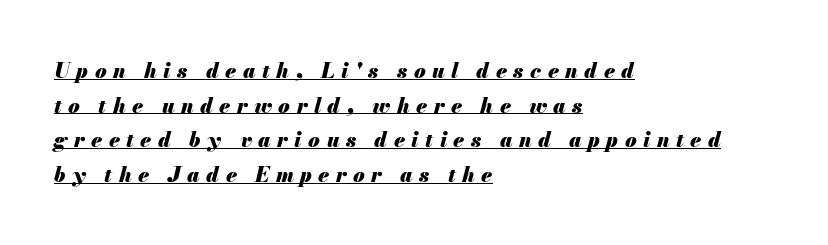
Q: Is the text bold? A: Yes.
Q: Is the text italic (slanted)? A: Yes, it leans right by about 13 degrees.
Q: Is the text underlined? A: Yes.
Q: How is the paragraph aligned? A: Left-aligned.
Q: Is the spacing between letters normal or unusually wide? A: Unusually wide.
Q: Is the spacing between lines tight, normal or loose? A: Normal.
